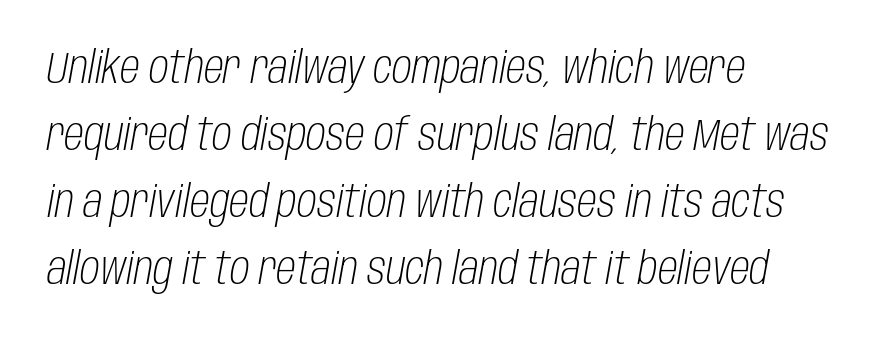
The image shows 45 px light, condensed type, italic (leaning right); set left-aligned, normal line spacing (1.49x), normal letter spacing, not underlined; low stroke contrast and a large x-height.
